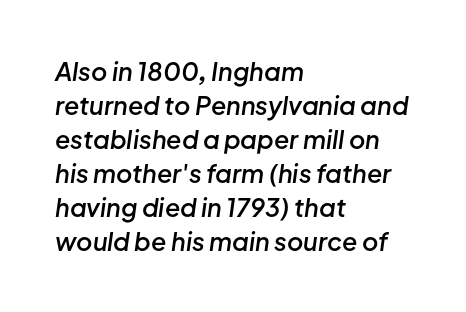
Italic: yes, the glyphs are oblique. On the weight axis this lands at semibold, roughly 600. Successive baselines arrive at the customary interval. The baseline area is clear. The ragged edge is on the right, which tells us the setting is flush left. You could call the tracking neutral — neither tight nor loose.
